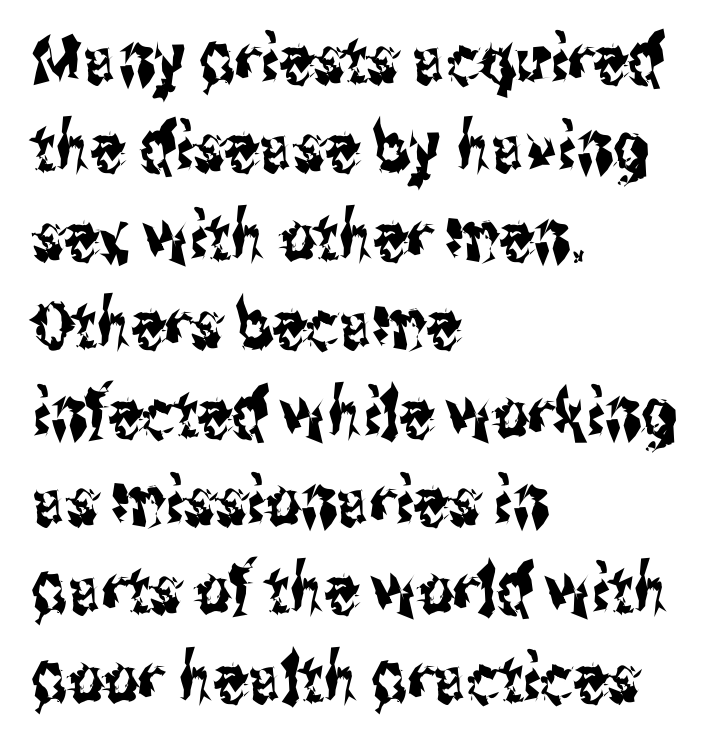
Q: Is the text italic (slanted)? A: No, it is upright.
Q: Is the typeface a serif or a sans-serif typeface? A: Sans-serif.
Q: Is the text underlined? A: No.
Q: How is the paragraph aligned? A: Left-aligned.
Q: Is the spacing between letters normal or unusually wide? A: Normal.
Q: Is the spacing between lines tight, normal or loose? A: Normal.
Q: Width (condensed, normal, or wide)? A: Condensed.
Q: Stroke contrast? A: Medium.
Q: x-height? A: Medium.
Q: Monospaced? A: No.
